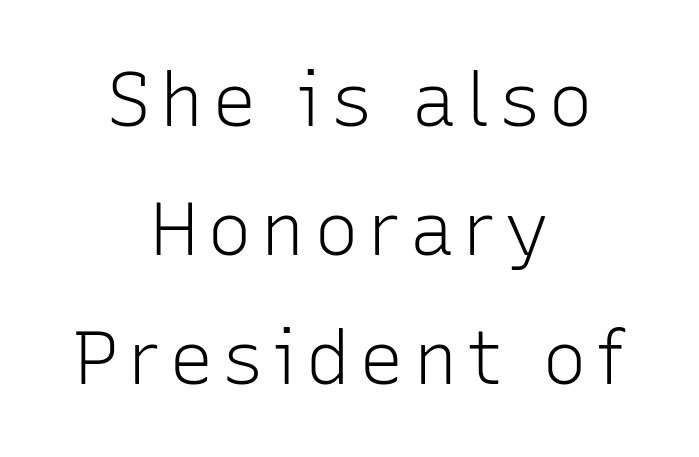
{"serif": "no", "italic": "no", "bold": "no", "weight": "light", "width": "normal", "stroke_contrast": "low", "x_height": "medium", "monospaced": "no", "underline": "no", "align": "center", "line_spacing_ratio": 1.72, "glyph_px": 75}
